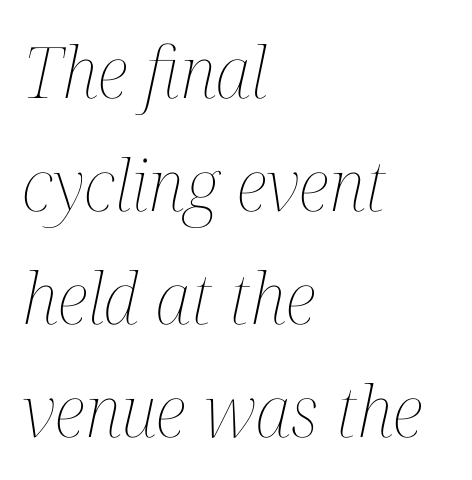
{"italic": "yes", "lean": "right", "slant_degrees": 12, "bold": "no", "weight": "thin", "width": "condensed", "stroke_contrast": "medium", "x_height": "medium", "monospaced": "no", "underline": "no", "align": "left", "line_spacing": "normal", "line_spacing_ratio": 1.59, "letter_spacing": "normal", "letter_spacing_em": 0.0, "glyph_px": 71}
